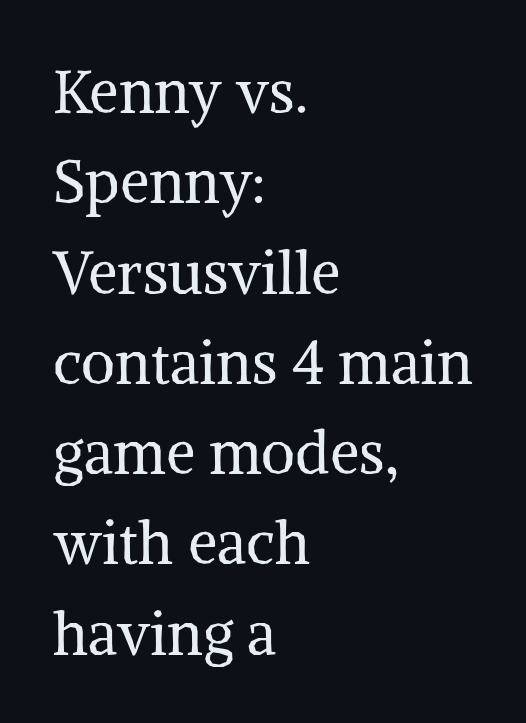
Is the stroke heavy? The answer is a plain regular-or-lighter. Tall strokes in this sample are plumb rather than angled. Reading down the block, your eye returns to a fixed left position each line. The leading is moderate, giving the passage an even texture.
